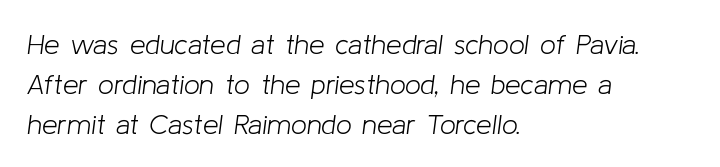
{"italic": "yes", "lean": "right", "slant_degrees": 8, "bold": "no", "weight": "light", "width": "normal", "stroke_contrast": "low", "x_height": "medium", "monospaced": "no", "underline": "no", "align": "left", "line_spacing": "normal", "line_spacing_ratio": 1.42, "letter_spacing": "normal", "letter_spacing_em": 0.0, "glyph_px": 28}
